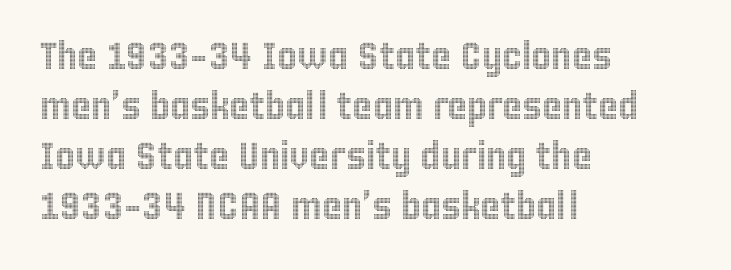
{"italic": "no", "width": "condensed", "x_height": "large", "monospaced": "no", "underline": "no", "align": "left", "line_spacing": "normal", "line_spacing_ratio": 1.32, "letter_spacing": "normal", "letter_spacing_em": 0.0, "glyph_px": 38}
